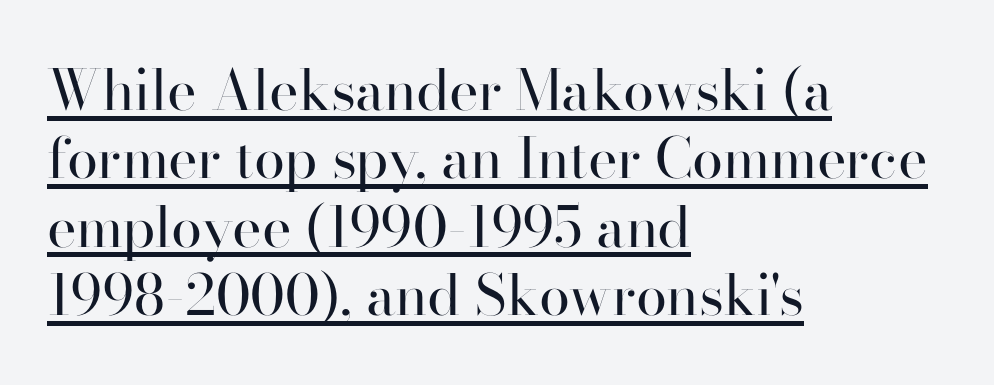
These lines are rendered in a variable-pitch font. What stands out about the letter spacing? Nothing — it is the standard amount. The passage is arranged the way most books set body copy — flush left. When letters stand straight like this, we call the style roman or upright. Typographically, this falls in the serif category.
